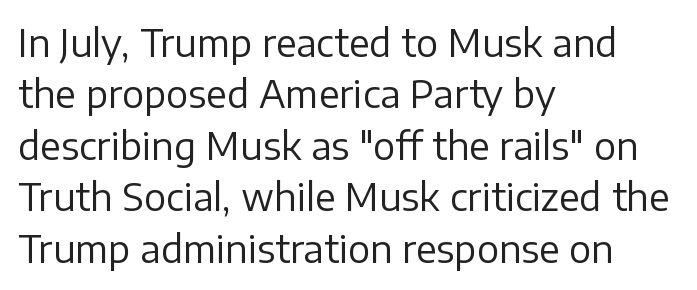
{"serif": "no", "italic": "no", "bold": "no", "weight": "regular", "width": "normal", "stroke_contrast": "low", "x_height": "medium", "monospaced": "no", "underline": "no", "align": "left", "line_spacing": "normal", "line_spacing_ratio": 1.39, "letter_spacing": "normal", "letter_spacing_em": 0.0, "glyph_px": 37}
